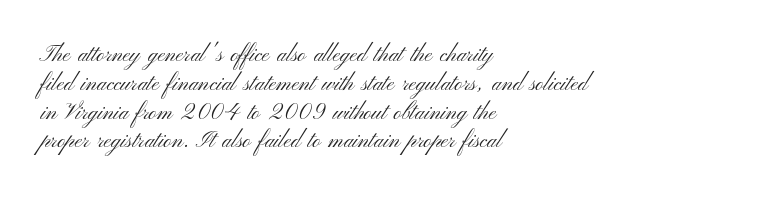
{"bold": "no", "underline": "no", "align": "left", "line_spacing": "normal", "line_spacing_ratio": 1.31, "letter_spacing": "normal", "letter_spacing_em": 0.0, "glyph_px": 22}
